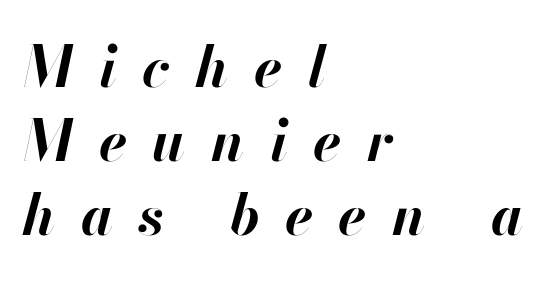
The image shows 57 px bold type, italic (leaning right); set left-aligned, normal line spacing (1.3x), unusually wide letter spacing (+0.45 em), not underlined; high stroke contrast and a small x-height.
